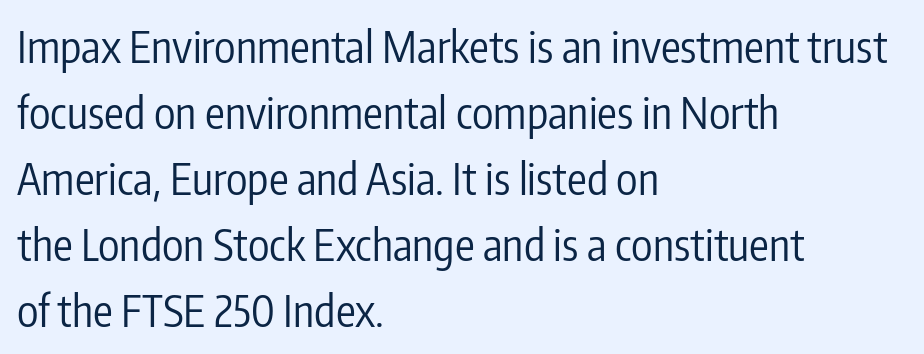
Glyph-to-glyph distance matches everyday printed text. Characters remain perfectly vertical along every line. Reading down the column, the eye jumps a familiar distance to each next line. Type without underlining. Font category for this specimen: sans-serif.
